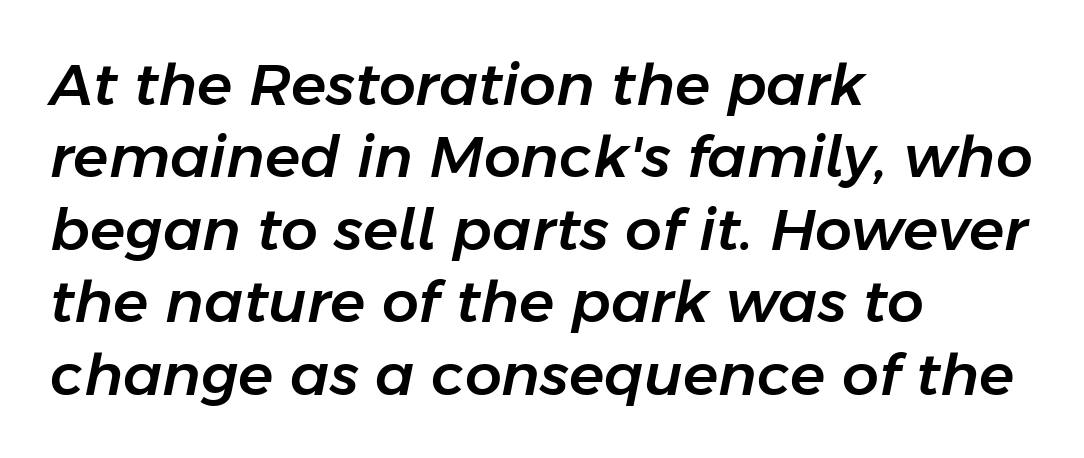
The image shows 58 px text type, italic (leaning right); set left-aligned, normal line spacing (1.25x), normal letter spacing, not underlined; low stroke contrast and a medium x-height.
